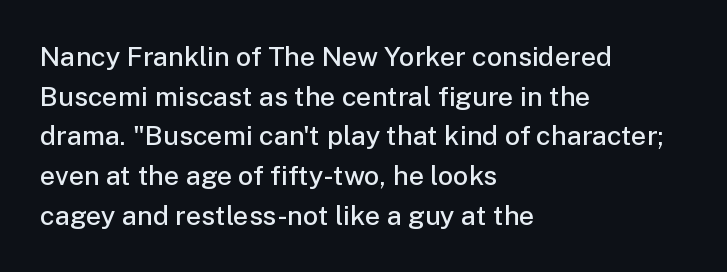
The image shows 27 px text type, upright; set left-aligned, normal line spacing (1.47x), normal letter spacing, not underlined.
